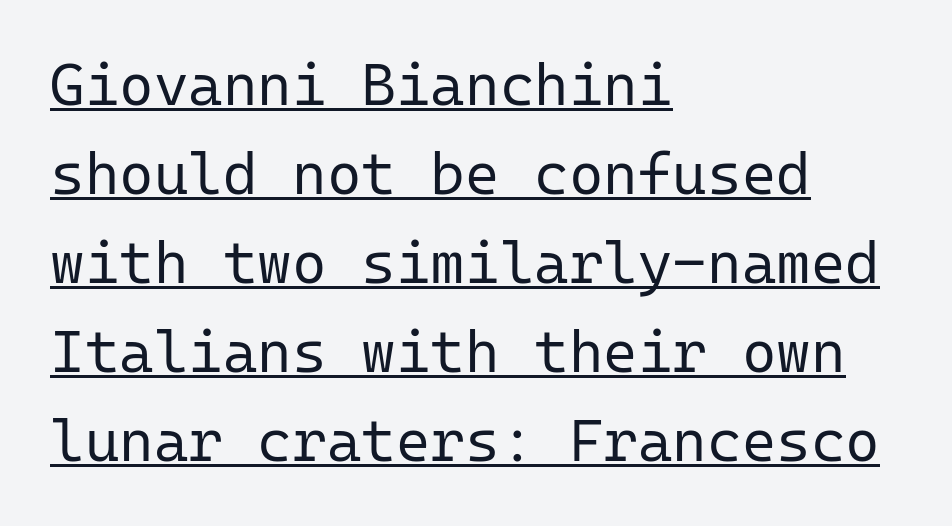
The image shows 59 px regular-weight sans-serif type, upright, monospaced; set left-aligned, normal line spacing (1.51x), normal letter spacing, underlined; low stroke contrast and a medium x-height.
